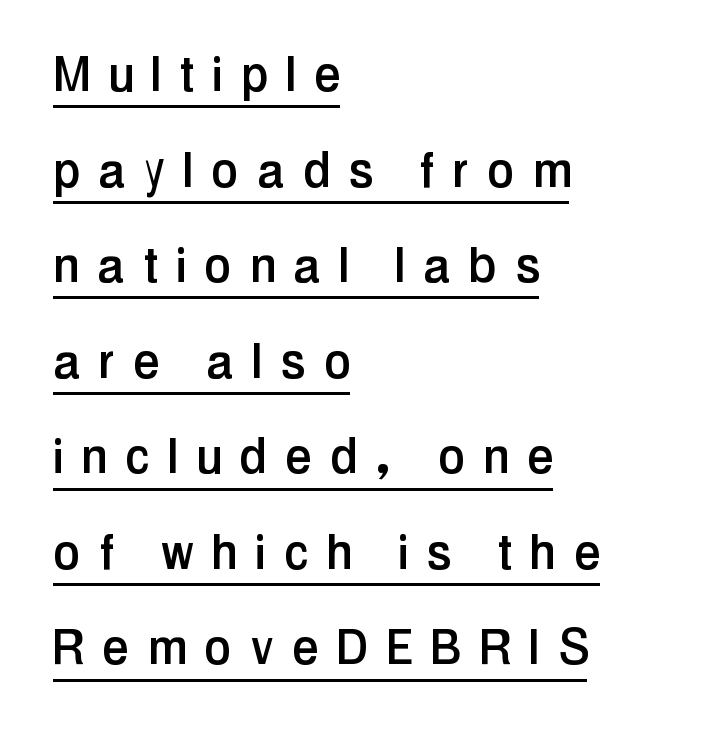
Q: Is the text italic (slanted)? A: No, it is upright.
Q: Is the typeface a serif or a sans-serif typeface? A: Sans-serif.
Q: Is the text underlined? A: Yes.
Q: How is the paragraph aligned? A: Left-aligned.
Q: Is the spacing between letters normal or unusually wide? A: Unusually wide.
Q: Is the spacing between lines tight, normal or loose? A: Normal.
Q: Width (condensed, normal, or wide)? A: Condensed.
Q: Stroke contrast? A: Low.
Q: x-height? A: Medium.
Q: Monospaced? A: No.
